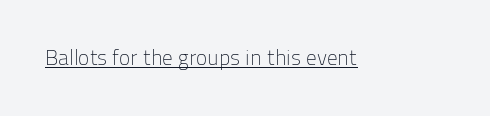
The image shows 21 px text type, upright; set normal letter spacing, underlined.
